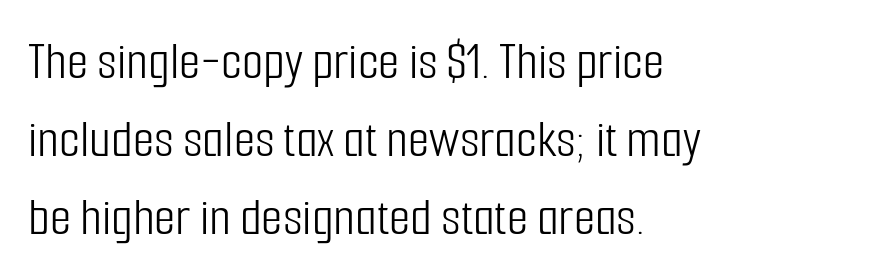
Q: Is the text bold? A: No.
Q: Is the text italic (slanted)? A: No, it is upright.
Q: Is the typeface a serif or a sans-serif typeface? A: Sans-serif.
Q: Is the text underlined? A: No.
Q: How is the paragraph aligned? A: Left-aligned.
Q: Is the spacing between letters normal or unusually wide? A: Normal.
Q: Is the spacing between lines tight, normal or loose? A: Normal.
Q: Width (condensed, normal, or wide)? A: Condensed.
Q: Stroke contrast? A: Low.
Q: x-height? A: Medium.
Q: Monospaced? A: No.
